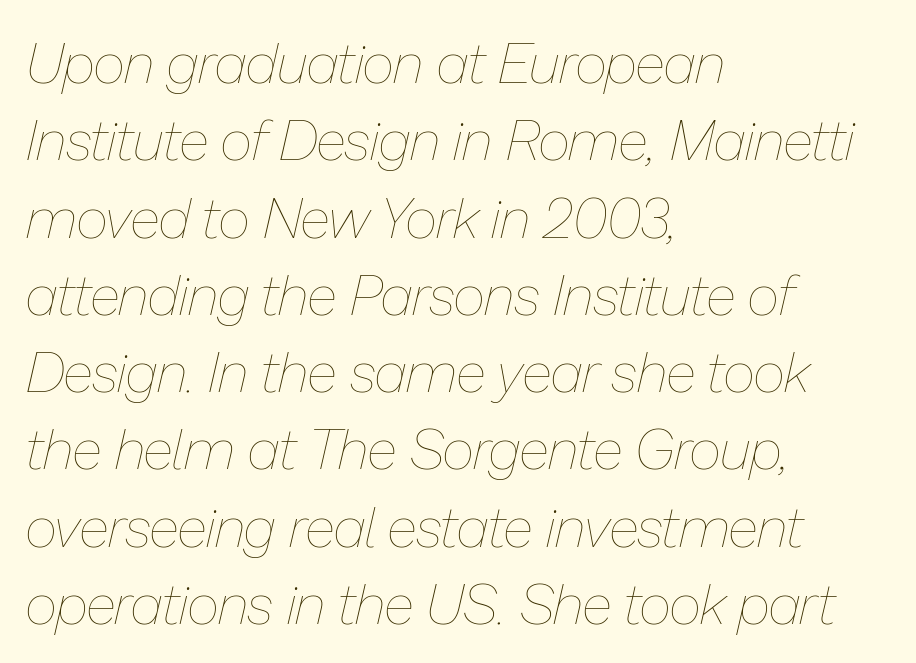
Q: Is the text bold? A: No.
Q: Is the text italic (slanted)? A: Yes, it leans right by about 13 degrees.
Q: Is the text underlined? A: No.
Q: How is the paragraph aligned? A: Left-aligned.
Q: Is the spacing between letters normal or unusually wide? A: Normal.
Q: Is the spacing between lines tight, normal or loose? A: Normal.
Q: Width (condensed, normal, or wide)? A: Normal.
Q: Stroke contrast? A: Low.
Q: x-height? A: Medium.
Q: Monospaced? A: No.
